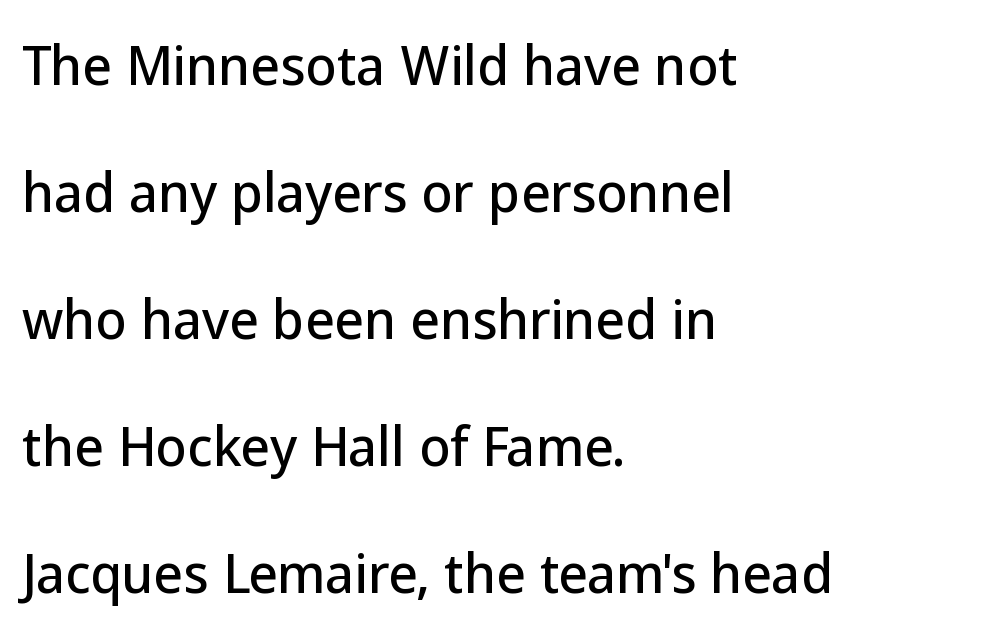
Q: Is the text italic (slanted)? A: No, it is upright.
Q: Is the typeface a serif or a sans-serif typeface? A: Sans-serif.
Q: Is the text underlined? A: No.
Q: How is the paragraph aligned? A: Left-aligned.
Q: Is the spacing between letters normal or unusually wide? A: Normal.
Q: Is the spacing between lines tight, normal or loose? A: Loose.
Q: Width (condensed, normal, or wide)? A: Normal.
Q: Stroke contrast? A: Low.
Q: x-height? A: Medium.
Q: Monospaced? A: No.
